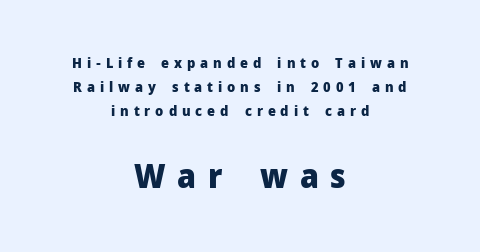
Q: Is the text bold? A: Yes.
Q: Is the text italic (slanted)? A: No, it is upright.
Q: Is the typeface a serif or a sans-serif typeface? A: Sans-serif.
Q: Is the text underlined? A: No.
Q: How is the paragraph aligned? A: Centered.
Q: Is the spacing between letters normal or unusually wide? A: Unusually wide.
Q: Which block of text is set in a larger size, the first (top) or the second (bottom)? A: The second (bottom) one.
Q: Width (condensed, normal, or wide)? A: Normal.
Q: Stroke contrast? A: Low.
Q: x-height? A: Medium.
Q: Monospaced? A: No.
